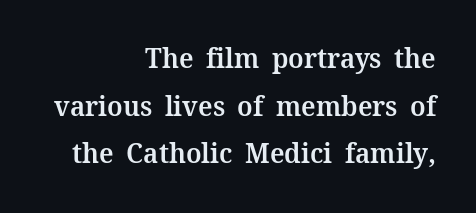
{"serif": "yes", "italic": "no", "bold": "semi", "weight": "semibold", "width": "normal", "stroke_contrast": "medium", "x_height": "medium", "monospaced": "no", "underline": "no", "align": "right", "line_spacing": "normal", "line_spacing_ratio": 1.7, "letter_spacing": "normal", "letter_spacing_em": 0.0, "glyph_px": 28}
